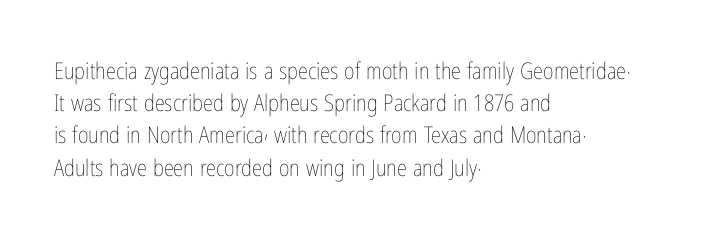
Regarding leading, the lines here are spaced in the standard way. The setting favours the left margin, as ordinary paragraphs usually do. The typeface has the unassuming heft of standard copy or less. The tracking reads as untouched default to a designer's eye. Type without underlining. Vertical strokes here are truly vertical.
